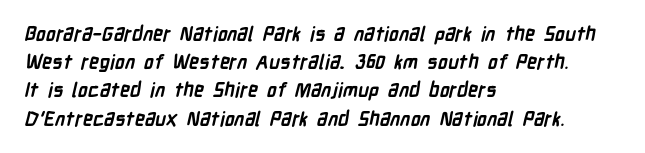
The image shows 20 px bold type; set left-aligned, normal line spacing (1.41x), normal letter spacing, not underlined.
